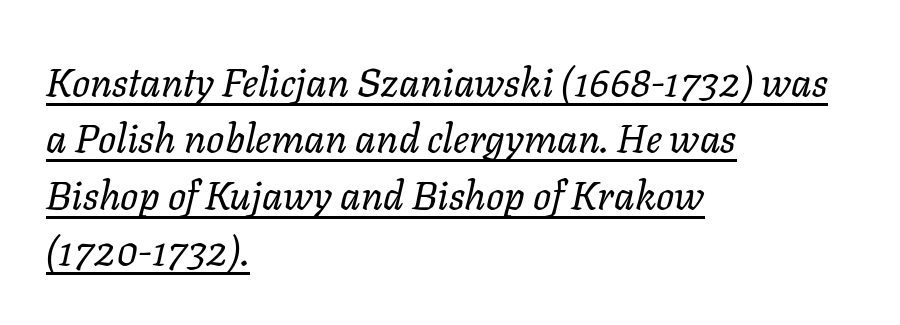
The image shows 40 px regular-weight type, italic (leaning right); set left-aligned, normal line spacing (1.41x), normal letter spacing, underlined; low stroke contrast and a medium x-height.
